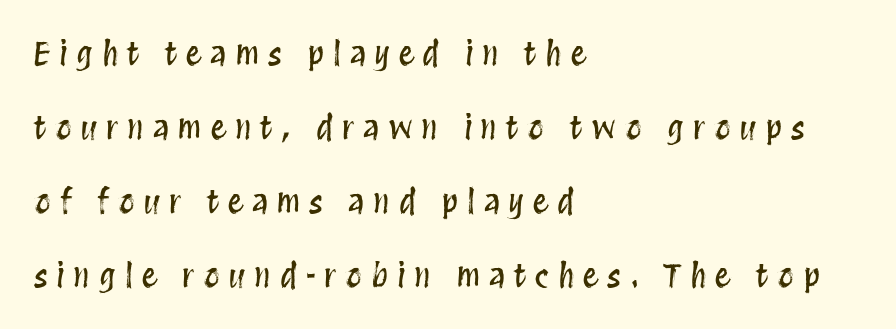
Q: Is the text italic (slanted)? A: No, it is upright.
Q: Is the text underlined? A: No.
Q: How is the paragraph aligned? A: Left-aligned.
Q: Is the spacing between letters normal or unusually wide? A: Unusually wide.
Q: Is the spacing between lines tight, normal or loose? A: Loose.
Q: Width (condensed, normal, or wide)? A: Condensed.
Q: Stroke contrast? A: Medium.
Q: x-height? A: Large.
Q: Monospaced? A: No.
